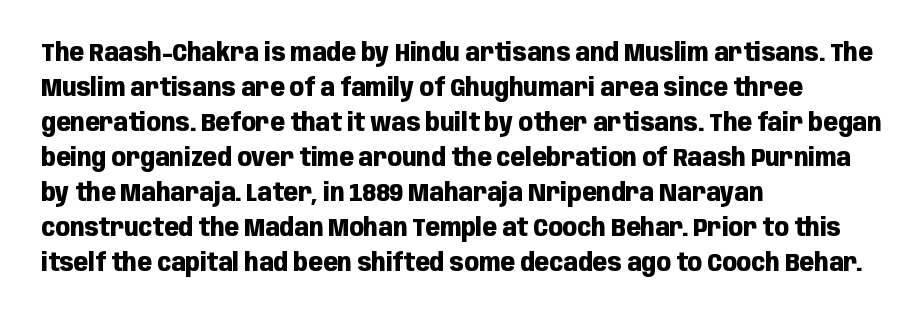
The image shows 24 px bold type, upright; set left-aligned, normal line spacing (1.46x), normal letter spacing, not underlined.
